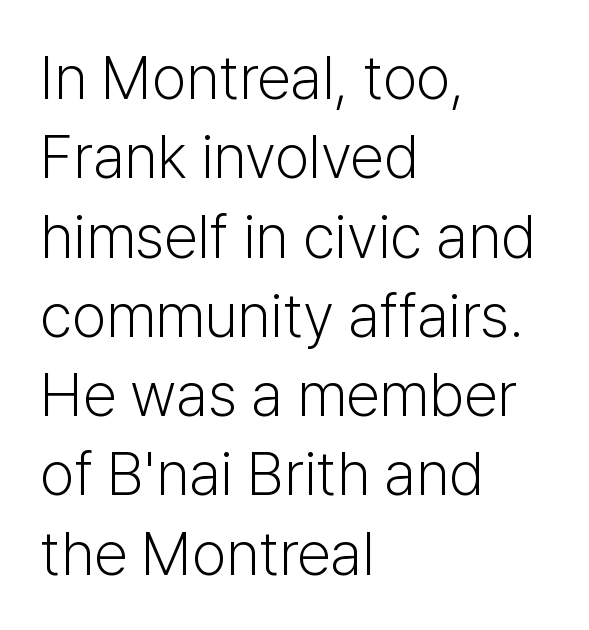
{"serif": "no", "italic": "no", "bold": "no", "weight": "light", "width": "normal", "stroke_contrast": "low", "x_height": "medium", "monospaced": "no", "underline": "no", "align": "left", "line_spacing": "normal", "line_spacing_ratio": 1.3, "letter_spacing": "normal", "letter_spacing_em": 0.0, "glyph_px": 61}
